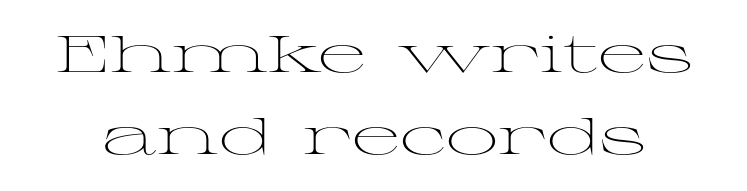
The image shows 52 px light, wide serif type, upright; set normal line spacing (1.58x), normal letter spacing, not underlined; medium stroke contrast and a medium x-height.
